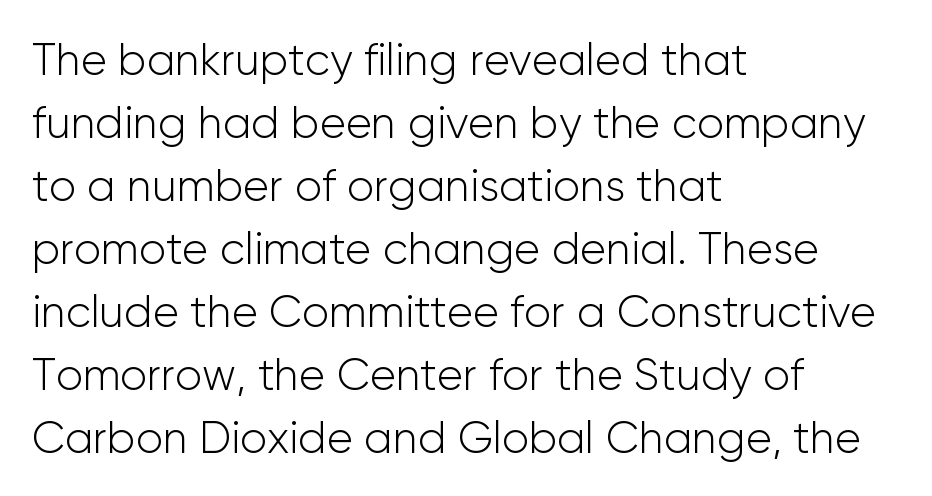
The letters advance in unequal steps, a hallmark of proportional type. The zone under the glyphs is completely vacant. The space between consecutive lines is moderate. The letters sit at their default tracking, neither squeezed nor spread. One-word summary of the alignment: left.
